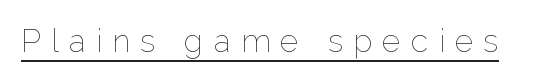
The image shows 32 px thin type, upright; set unusually wide letter spacing (+0.32 em), underlined; low stroke contrast and a medium x-height.
